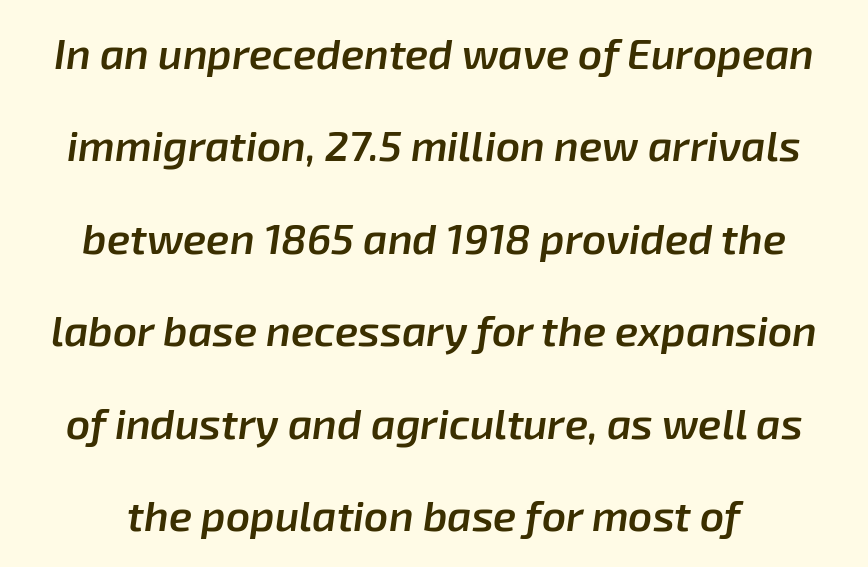
Each letter keeps its own natural width here, so spacing adapts to shape. You can tell it's italic because the verticals aren't actually vertical. Does extra space separate the letters? No, they use regular spacing. Does the weight exceed regular? Yes, but only to semibold.
